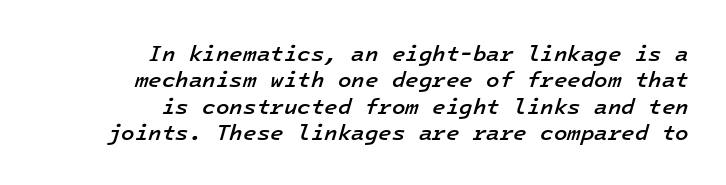
Set as a demibold, roughly 600 on the weight scale. Honestly, there is no underline to notice here at all. The lines in this sample share a right terminus and differ only in where they begin. There is no visible air inserted between adjacent glyphs. The letters are slanted; this is an italic face.
